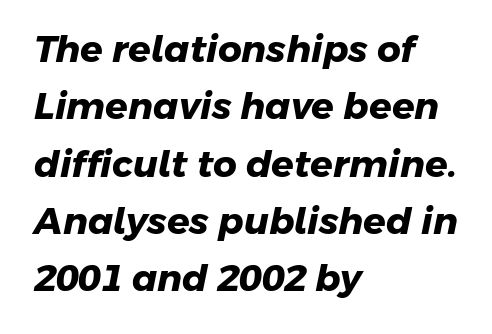
{"serif": "no", "bold": "yes", "weight": "heavy", "width": "normal", "stroke_contrast": "low", "x_height": "medium", "monospaced": "no", "underline": "no", "align": "left", "line_spacing": "normal", "line_spacing_ratio": 1.55, "letter_spacing": "normal", "letter_spacing_em": 0.0, "glyph_px": 37}
